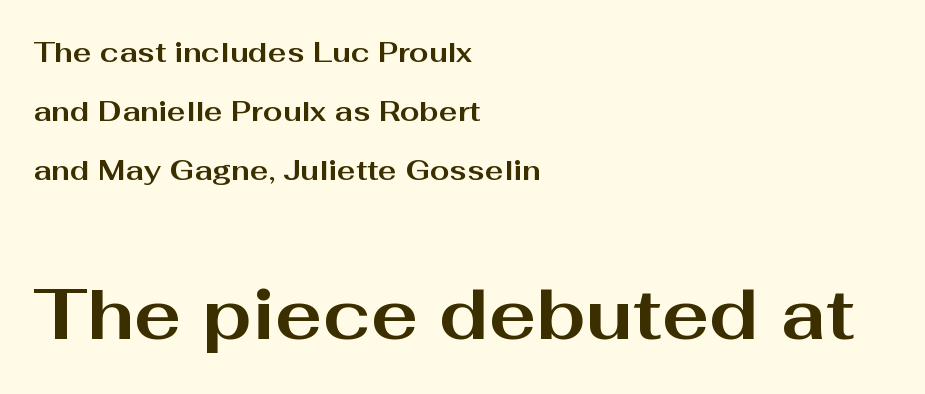
The image shows 71 px bold, wide sans-serif type, upright; set left-aligned, loose line spacing (2.11x), normal letter spacing, not underlined; the second (bottom) block is 2.54x larger; medium stroke contrast and a medium x-height.
